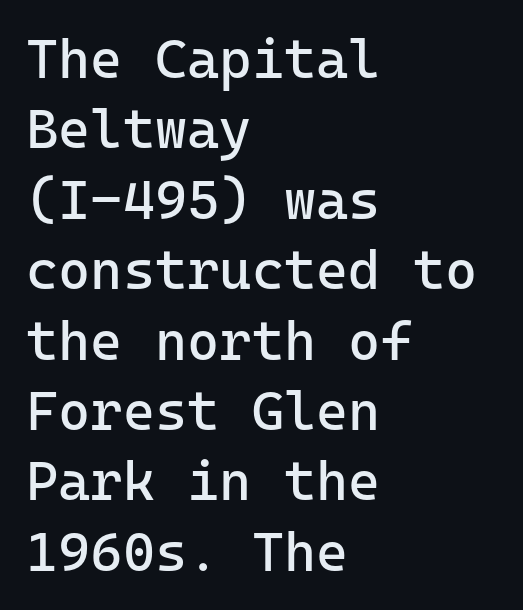
The image shows 55 px regular-weight sans-serif type, upright, monospaced; set left-aligned, normal line spacing (1.28x), normal letter spacing, not underlined; low stroke contrast and a medium x-height.
